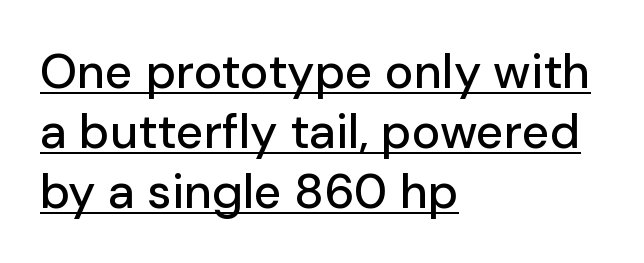
Characters follow at the spacing the type designer built in. Think of a printed novel: that variable character pitch is what you see here. Line starts are locked; line ends wander. Vertical spacing — default.
